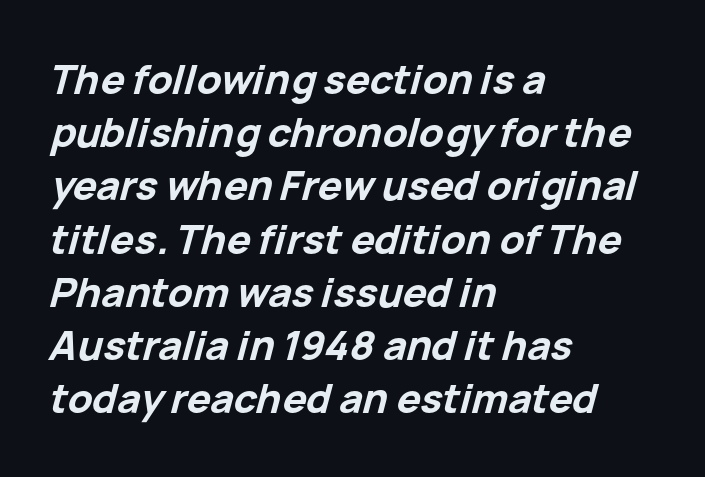
{"italic": "yes", "lean": "right", "slant_degrees": 15, "bold": "yes", "weight": "bold", "width": "normal", "stroke_contrast": "low", "x_height": "medium", "monospaced": "no", "underline": "no", "align": "left", "line_spacing": "normal", "line_spacing_ratio": 1.33, "letter_spacing": "normal", "letter_spacing_em": 0.0, "glyph_px": 40}
